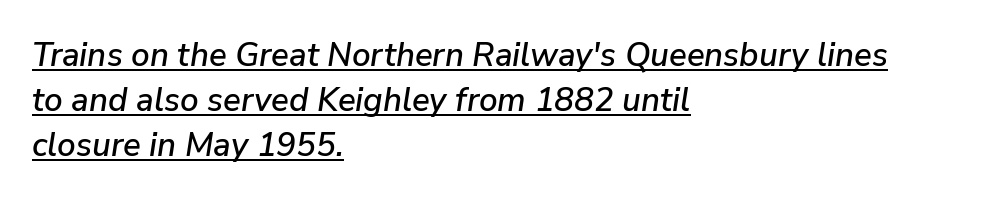
{"italic": "yes", "lean": "right", "slant_degrees": 9, "width": "normal", "stroke_contrast": "low", "x_height": "medium", "monospaced": "no", "underline": "yes", "align": "left", "line_spacing": "normal", "line_spacing_ratio": 1.37, "letter_spacing": "normal", "letter_spacing_em": 0.0, "glyph_px": 33}
